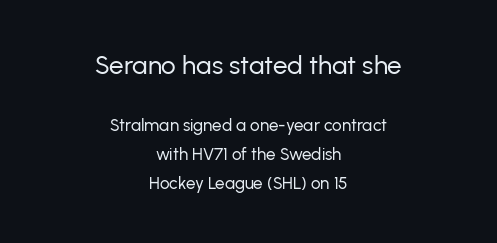
Q: Is the text bold? A: No.
Q: Is the text italic (slanted)? A: No, it is upright.
Q: Is the text underlined? A: No.
Q: How is the paragraph aligned? A: Centered.
Q: Is the spacing between letters normal or unusually wide? A: Normal.
Q: Is the spacing between lines tight, normal or loose? A: Normal.
Q: Which block of text is set in a larger size, the first (top) or the second (bottom)? A: The first (top) one.
